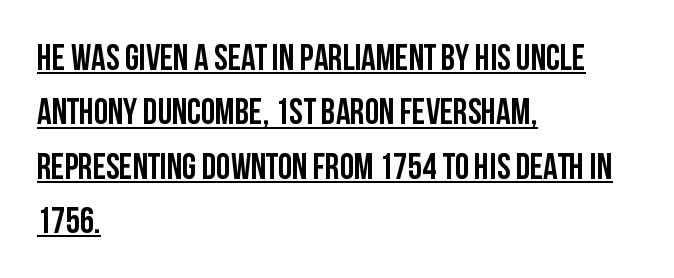
The image shows 36 px semibold, condensed sans-serif type, upright; set left-aligned, normal line spacing (1.51x), normal letter spacing, underlined; low stroke contrast and a large x-height.
